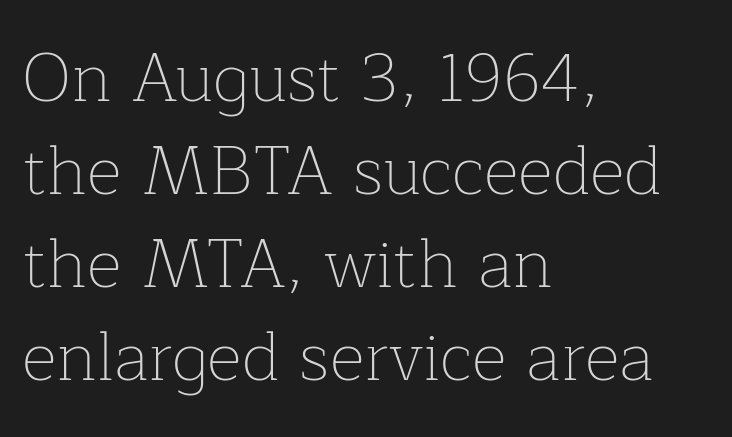
The image shows 68 px thin serif type, upright; set left-aligned, normal line spacing (1.37x), normal letter spacing, not underlined; low stroke contrast and a medium x-height.
